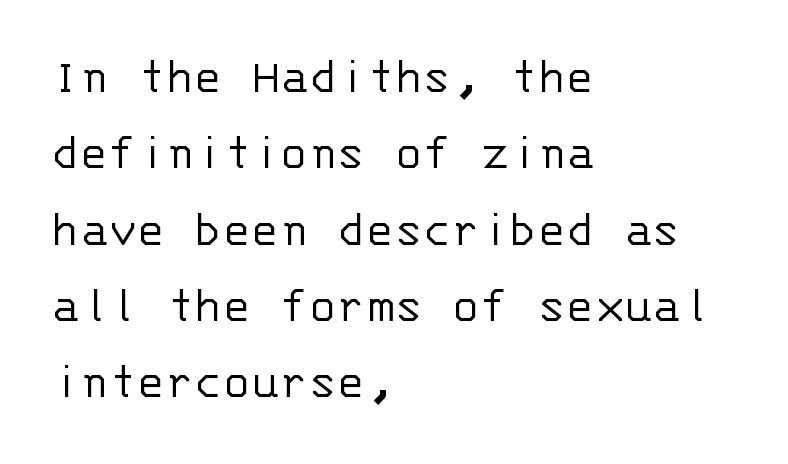
{"serif": "no", "italic": "no", "bold": "no", "weight": "light", "width": "normal", "stroke_contrast": "low", "x_height": "large", "monospaced": "yes", "underline": "no", "align": "left", "line_spacing": "normal", "line_spacing_ratio": 1.44, "letter_spacing": "normal", "letter_spacing_em": 0.0, "glyph_px": 53}
